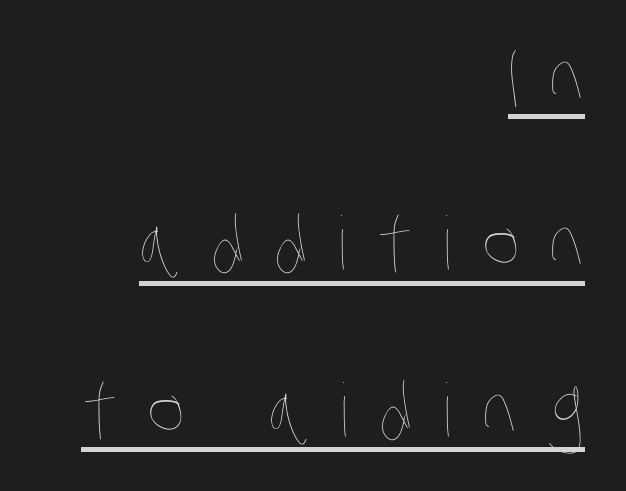
Caption: lettering with a line underneath. These lines are rendered in a variable-pitch font. The weight would be labelled regular, book, light, or lighter still. If you drew a ruler down the right edge, every line would touch it. Honestly, the letter spacing is so wide it's the main thing you notice.
